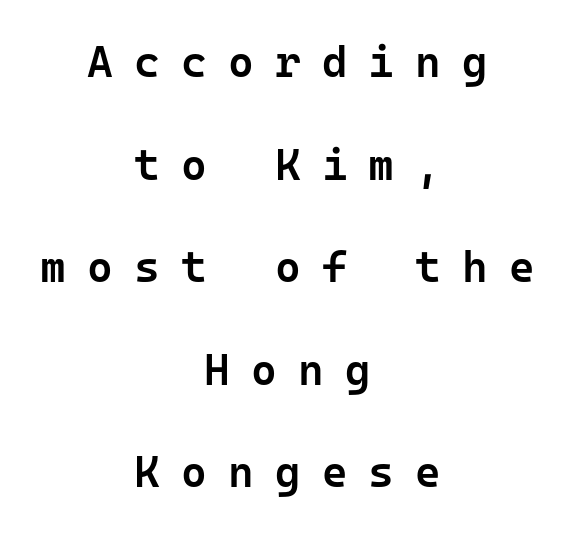
{"serif": "no", "italic": "no", "bold": "semi", "weight": "semibold", "width": "normal", "stroke_contrast": "low", "x_height": "medium", "monospaced": "yes", "underline": "no", "align": "center", "line_spacing": "loose", "line_spacing_ratio": 2.33, "letter_spacing": "wide", "letter_spacing_em": 0.48, "glyph_px": 44}
